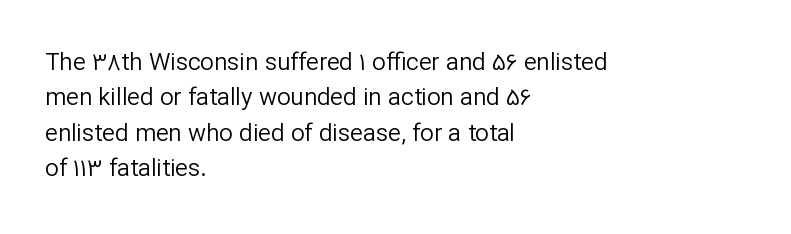
The image shows 24 px text type, upright; set left-aligned, normal line spacing (1.47x), normal letter spacing, not underlined.
